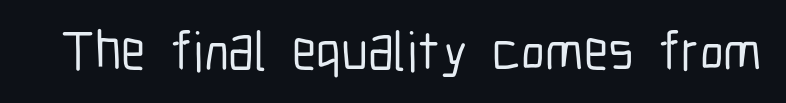
{"serif": "no", "italic": "no", "width": "condensed", "stroke_contrast": "low", "x_height": "medium", "monospaced": "no", "underline": "no", "letter_spacing": "normal", "letter_spacing_em": 0.0, "glyph_px": 55}
